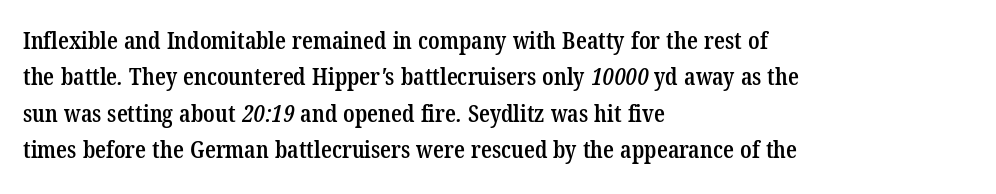
{"bold": "semi", "underline": "no", "align": "left", "line_spacing": "normal", "line_spacing_ratio": 1.52, "letter_spacing": "normal", "letter_spacing_em": 0.0, "glyph_px": 24}
